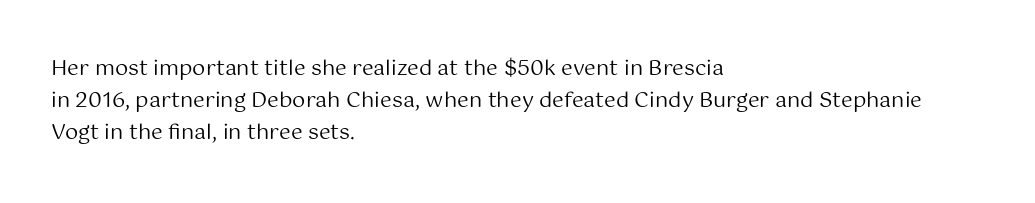
The image shows 21 px text type, upright; set left-aligned, normal line spacing (1.53x), normal letter spacing, not underlined.
